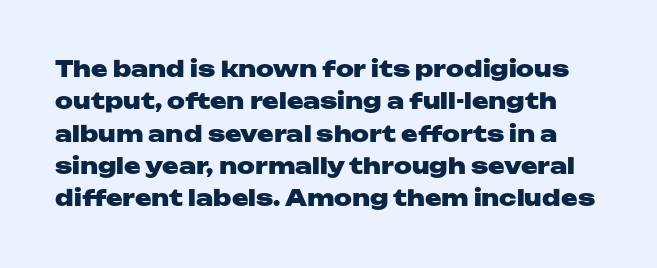
{"italic": "no", "bold": "yes", "underline": "no", "line_spacing": "normal", "line_spacing_ratio": 1.47, "letter_spacing": "normal", "letter_spacing_em": 0.0, "glyph_px": 22}
